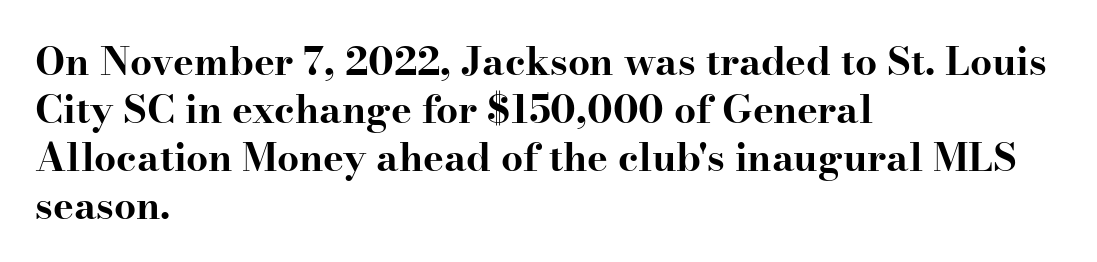
The face used here is rendered with its standard letterfit. Teacher's note: observe the even left margin — that is flush-left alignment. Every letter is thick-stroked: bold, no question. Descenders hang freely into open space. Is this a fixed-width face? No — the glyphs have proportional, varying widths.
